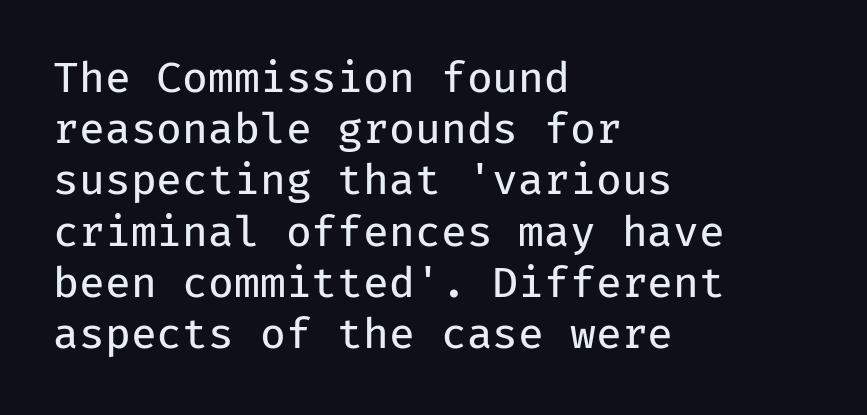
Q: Is the text bold? A: No.
Q: Is the text italic (slanted)? A: No, it is upright.
Q: Is the typeface a serif or a sans-serif typeface? A: Sans-serif.
Q: Is the text underlined? A: No.
Q: How is the paragraph aligned? A: Left-aligned.
Q: Is the spacing between letters normal or unusually wide? A: Normal.
Q: Width (condensed, normal, or wide)? A: Normal.
Q: Stroke contrast? A: Low.
Q: x-height? A: Medium.
Q: Monospaced? A: Yes.
